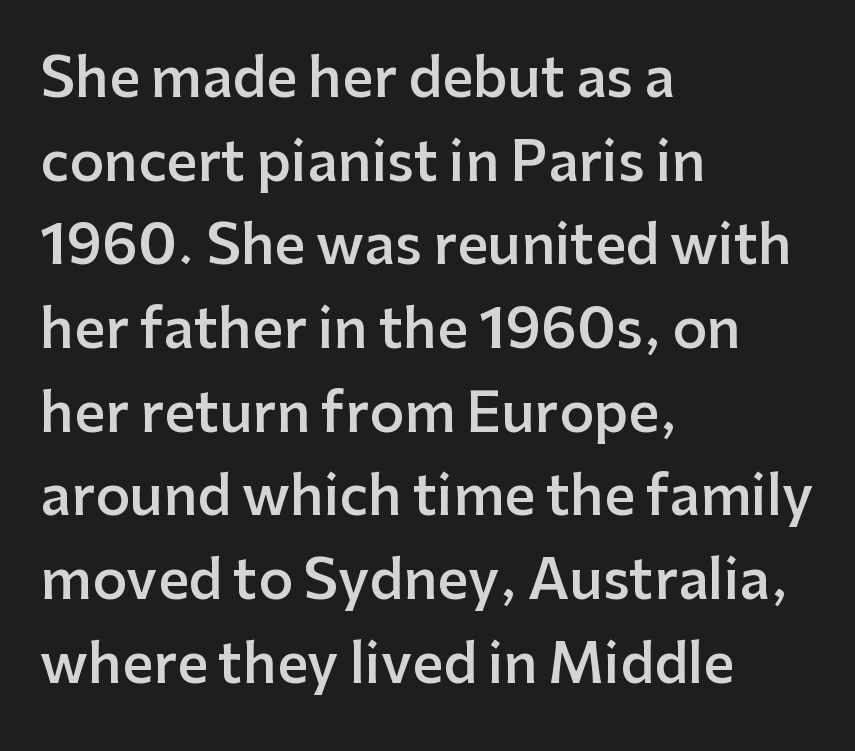
The image shows 54 px semibold sans-serif type, upright; set left-aligned, normal line spacing (1.55x), normal letter spacing, not underlined; low stroke contrast and a medium x-height.
